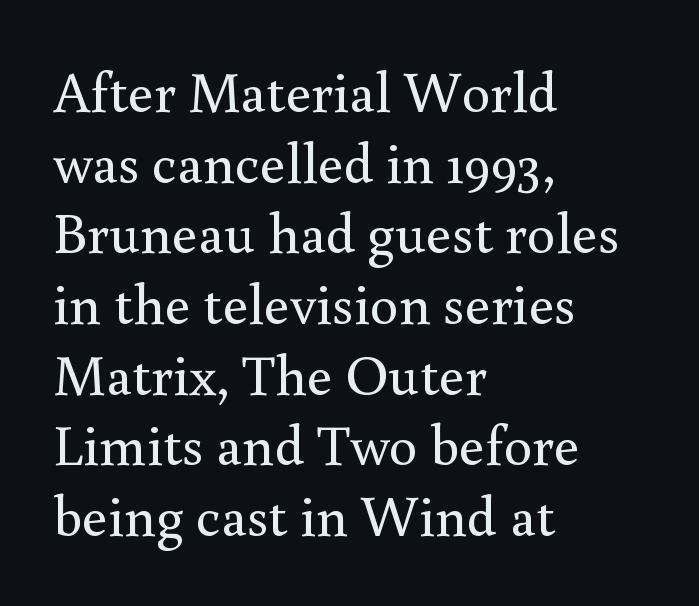
{"serif": "yes", "italic": "no", "bold": "no", "weight": "regular", "width": "normal", "x_height": "small", "monospaced": "no", "underline": "no", "align": "left", "line_spacing_ratio": 1.24, "letter_spacing": "normal", "letter_spacing_em": 0.0, "glyph_px": 57}
